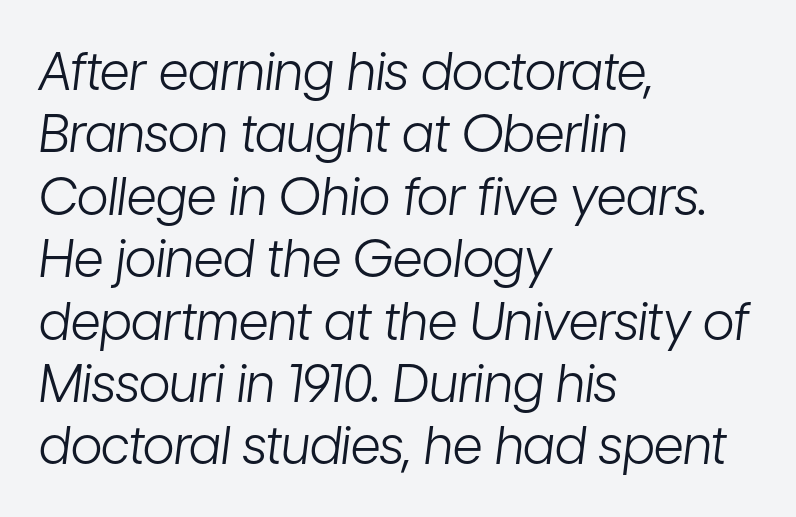
The image shows 52 px light, condensed type, italic (leaning right); set left-aligned, line spacing 1.2x, normal letter spacing, not underlined; low stroke contrast and a medium x-height.
